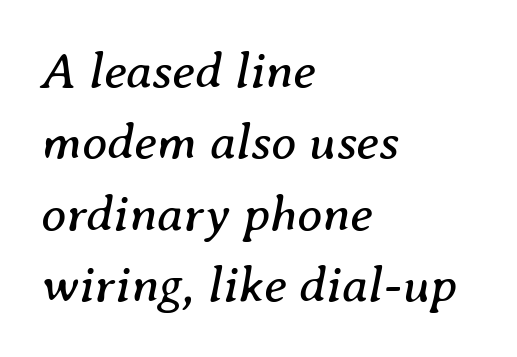
{"serif": "yes", "italic": "yes", "lean": "right", "slant_degrees": 8, "bold": "no", "weight": "regular", "width": "normal", "stroke_contrast": "medium", "x_height": "medium", "monospaced": "no", "underline": "no", "align": "left", "line_spacing": "normal", "line_spacing_ratio": 1.4, "letter_spacing": "normal", "letter_spacing_em": 0.0, "glyph_px": 51}
